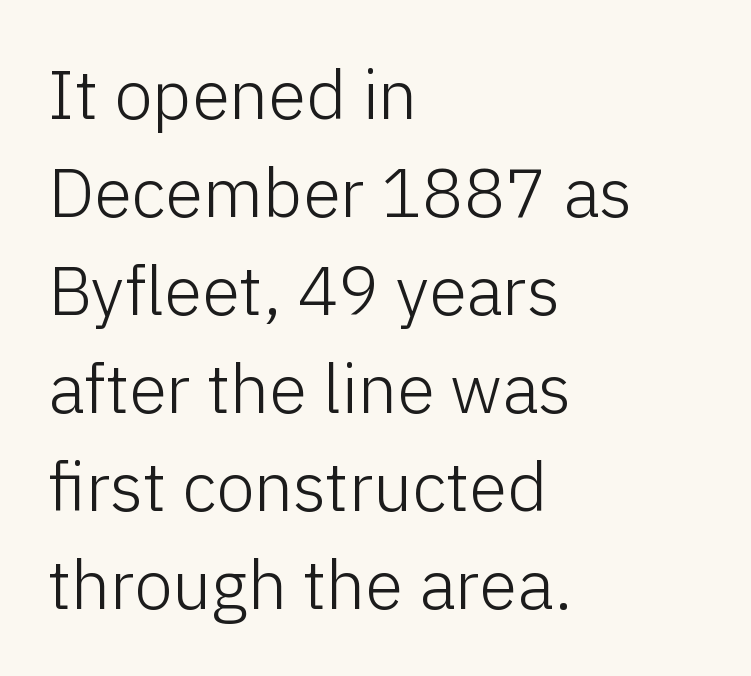
Q: Is the text bold? A: No.
Q: Is the text italic (slanted)? A: No, it is upright.
Q: Is the typeface a serif or a sans-serif typeface? A: Sans-serif.
Q: Is the text underlined? A: No.
Q: How is the paragraph aligned? A: Left-aligned.
Q: Is the spacing between letters normal or unusually wide? A: Normal.
Q: Is the spacing between lines tight, normal or loose? A: Normal.
Q: Width (condensed, normal, or wide)? A: Normal.
Q: Stroke contrast? A: Low.
Q: x-height? A: Medium.
Q: Monospaced? A: No.
